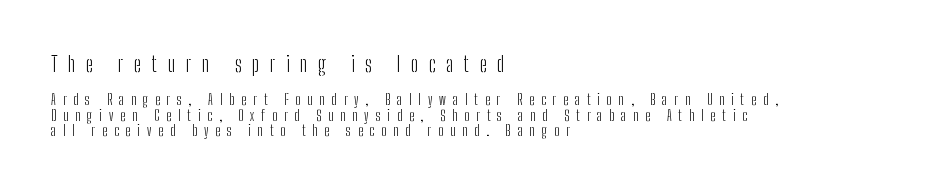
The image shows 21 px text type, upright; set left-aligned, tight line spacing (1.11x), unusually wide letter spacing (+0.5 em), not underlined; the first (top) block is 1.5x larger.
